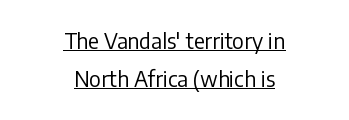
The image shows 21 px text type, upright; set centered, line spacing 1.82x, normal letter spacing, underlined.
